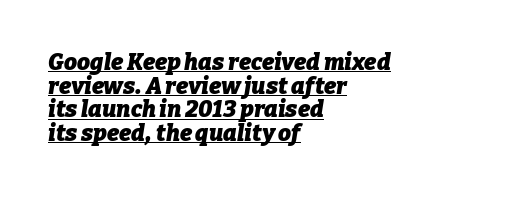
Q: Is the text bold? A: Yes.
Q: Is the text italic (slanted)? A: Yes, it leans right by about 9 degrees.
Q: Is the text underlined? A: Yes.
Q: How is the paragraph aligned? A: Left-aligned.
Q: Is the spacing between letters normal or unusually wide? A: Normal.
Q: Is the spacing between lines tight, normal or loose? A: Tight.
